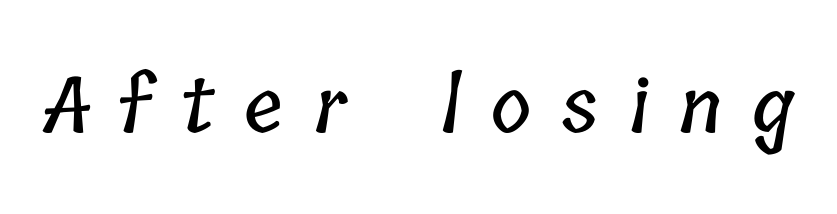
Looks like regular typesetting: each glyph gets only the width it needs. You could only call the tracking loose — the letters float apart. Descenders hang freely into open space.
